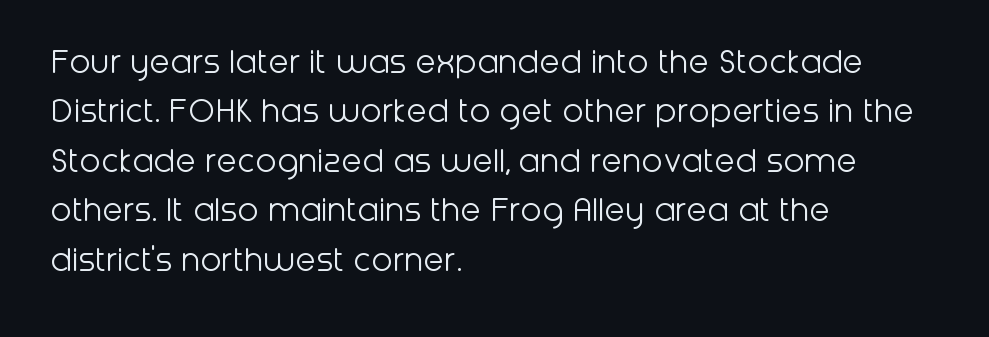
{"serif": "no", "italic": "no", "bold": "no", "weight": "light", "width": "normal", "stroke_contrast": "low", "x_height": "medium", "monospaced": "no", "underline": "no", "align": "left", "line_spacing": "normal", "line_spacing_ratio": 1.3, "letter_spacing": "normal", "letter_spacing_em": 0.0, "glyph_px": 38}
